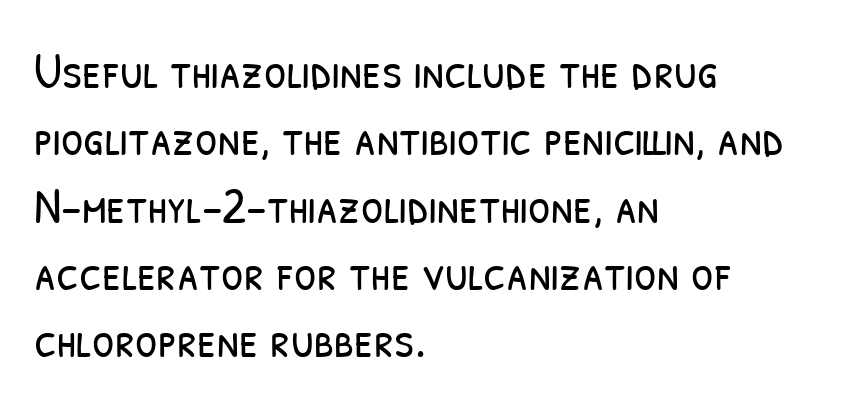
A light-to-regular cut is what we see here. Each line starts at the same left margin while the right side varies. Here the designer chose a conventional face with non-uniform glyph widths. Between one letter and the next there's only the usual sliver of space.
